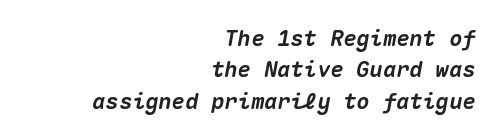
Emphasis-style slanted type is in use. Set as a true bold cut, around the 700 mark. Anything drawn beneath the words? Only blank space. There is no visible air inserted between adjacent glyphs.
